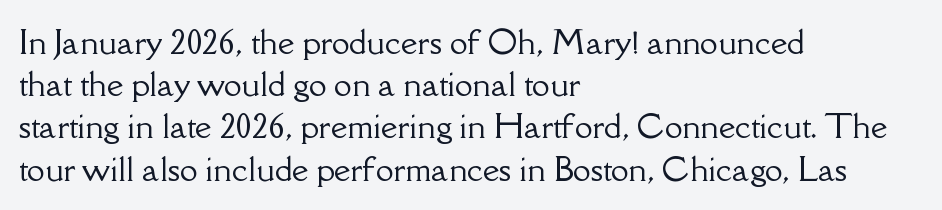
The image shows 32 px serif type, upright; set left-aligned, normal line spacing (1.32x), normal letter spacing, not underlined; low stroke contrast and a small x-height.
